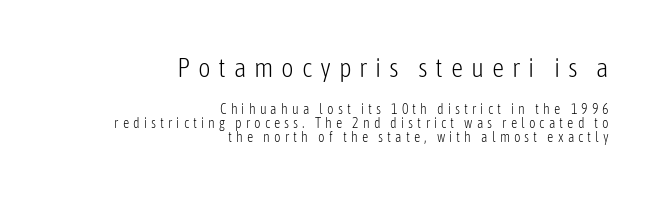
Q: Is the text bold? A: No.
Q: Is the text italic (slanted)? A: No, it is upright.
Q: Is the text underlined? A: No.
Q: How is the paragraph aligned? A: Right-aligned.
Q: Is the spacing between letters normal or unusually wide? A: Unusually wide.
Q: Is the spacing between lines tight, normal or loose? A: Tight.
Q: Which block of text is set in a larger size, the first (top) or the second (bottom)? A: The first (top) one.
